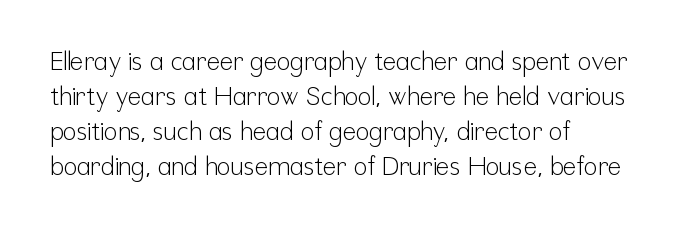
{"italic": "no", "bold": "no", "underline": "no", "align": "left", "line_spacing": "normal", "line_spacing_ratio": 1.4, "letter_spacing": "normal", "letter_spacing_em": 0.0, "glyph_px": 25}
